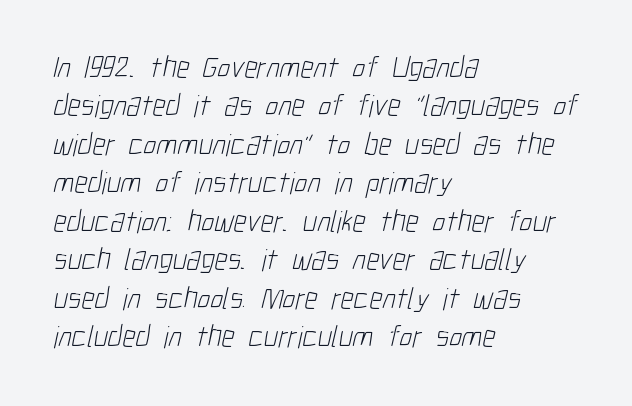
Q: Is the text bold? A: No.
Q: Is the typeface a serif or a sans-serif typeface? A: Sans-serif.
Q: Is the text underlined? A: No.
Q: How is the paragraph aligned? A: Left-aligned.
Q: Is the spacing between letters normal or unusually wide? A: Normal.
Q: Width (condensed, normal, or wide)? A: Condensed.
Q: Stroke contrast? A: Low.
Q: x-height? A: Medium.
Q: Monospaced? A: No.
